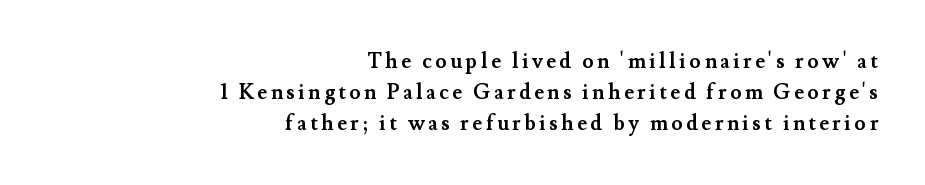
Unlike italic type, these characters show no tilt at all. The space beneath each line is pristine and unruled. Set as a true bold cut, around the 700 mark. The rag falls on the left side of this text block.
